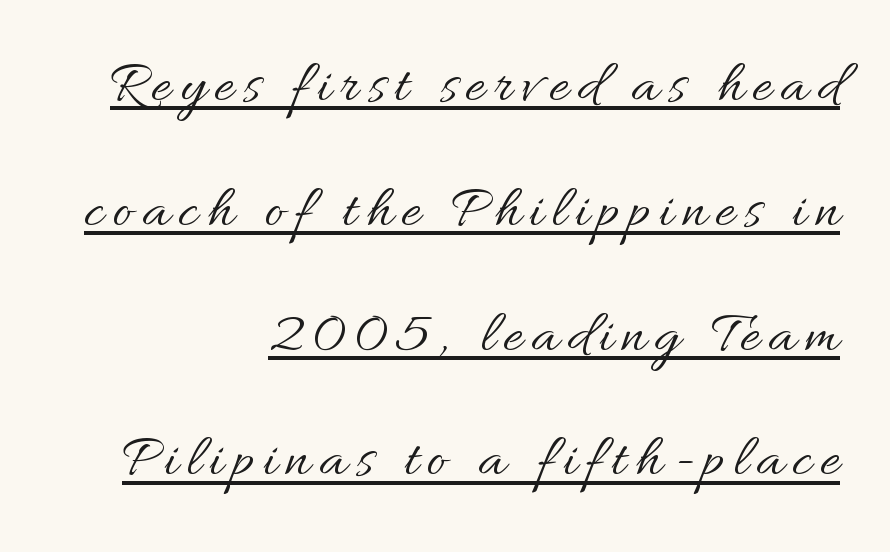
The image shows 60 px regular-weight type; set right-aligned, loose line spacing (2.08x), underlined; medium stroke contrast and a small x-height.
